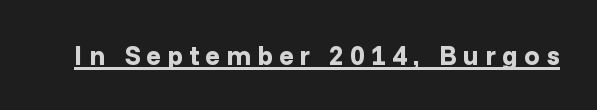
The image shows 27 px bold type, upright; set unusually wide letter spacing (+0.23 em), underlined.
